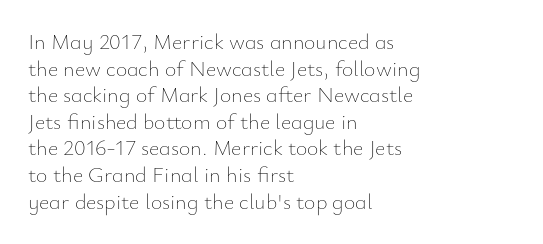
{"italic": "no", "bold": "no", "underline": "no", "align": "left", "line_spacing_ratio": 1.21, "letter_spacing": "normal", "letter_spacing_em": 0.0, "glyph_px": 22}
